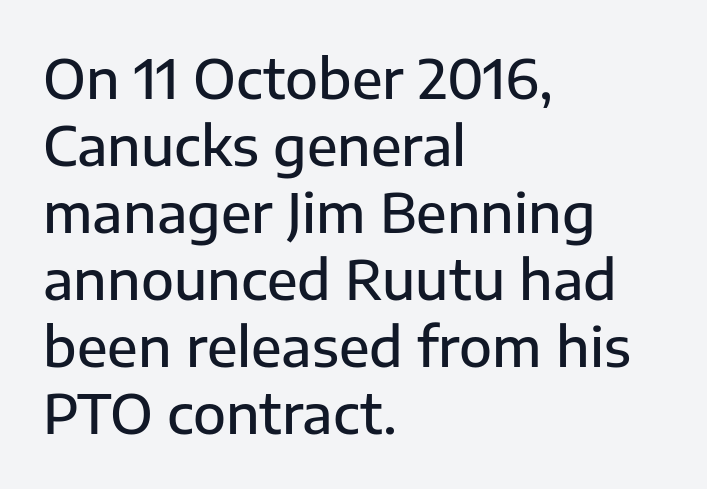
{"serif": "no", "italic": "no", "bold": "semi", "weight": "semibold", "width": "normal", "stroke_contrast": "low", "x_height": "medium", "monospaced": "no", "underline": "no", "align": "left", "line_spacing_ratio": 1.24, "letter_spacing": "normal", "letter_spacing_em": 0.0, "glyph_px": 54}
